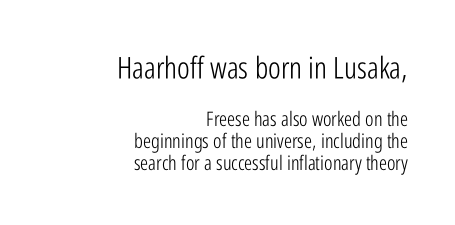
The image shows 30 px light, condensed sans-serif type, upright; set right-aligned, tight line spacing (1.12x), normal letter spacing, not underlined; the first (top) block is 1.5x larger; low stroke contrast and a medium x-height.
